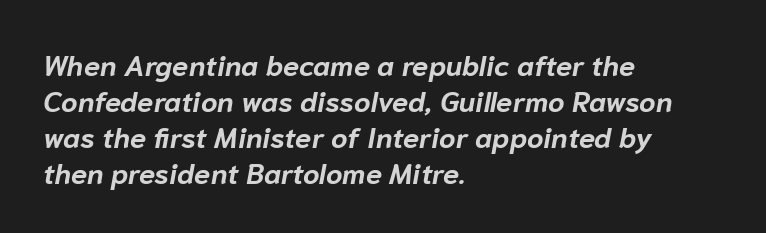
{"italic": "yes", "lean": "right", "slant_degrees": 10, "bold": "yes", "weight": "bold", "width": "normal", "stroke_contrast": "low", "x_height": "medium", "monospaced": "no", "underline": "no", "align": "left", "line_spacing_ratio": 1.24, "letter_spacing": "normal", "letter_spacing_em": 0.0, "glyph_px": 29}
